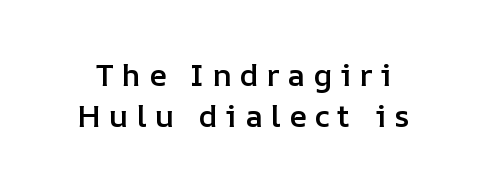
{"italic": "no", "bold": "semi", "weight": "semibold", "width": "normal", "stroke_contrast": "low", "x_height": "medium", "monospaced": "no", "underline": "no", "line_spacing": "normal", "line_spacing_ratio": 1.33, "letter_spacing": "wide", "letter_spacing_em": 0.26, "glyph_px": 31}
